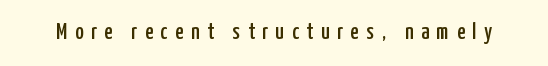
Q: Is the text italic (slanted)? A: No, it is upright.
Q: Is the text underlined? A: No.
Q: Is the spacing between letters normal or unusually wide? A: Unusually wide.
